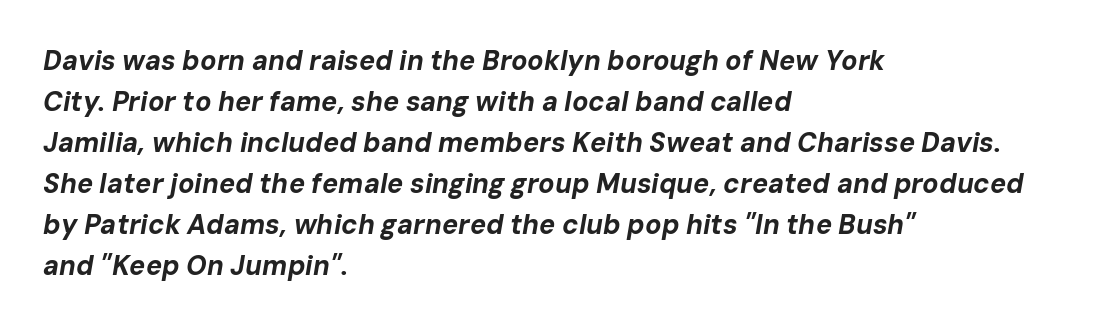
Q: Is the text bold? A: Yes.
Q: Is the text italic (slanted)? A: Yes, it leans right by about 10 degrees.
Q: Is the text underlined? A: No.
Q: How is the paragraph aligned? A: Left-aligned.
Q: Is the spacing between letters normal or unusually wide? A: Normal.
Q: Is the spacing between lines tight, normal or loose? A: Normal.
